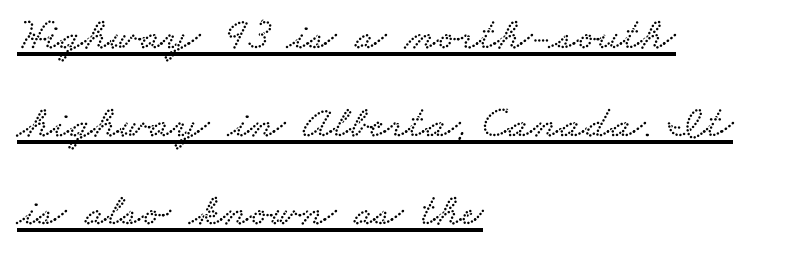
The image shows 46 px wide serif type; set left-aligned, loose line spacing (1.91x), normal letter spacing, underlined; low stroke contrast and a small x-height.
